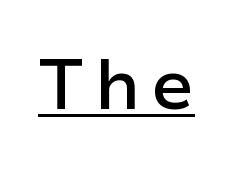
The image shows 70 px semibold sans-serif type, upright; set underlined; low stroke contrast and a medium x-height.
